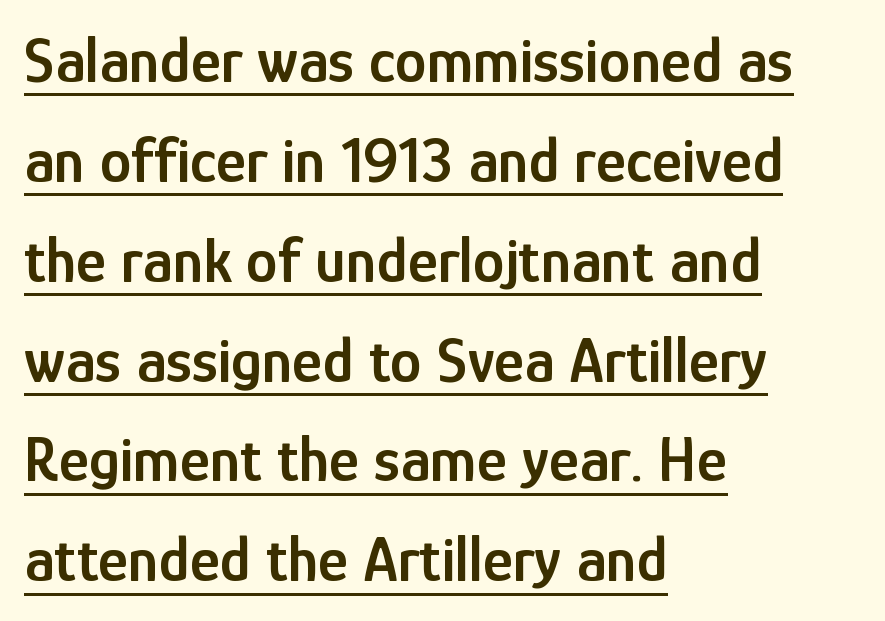
Characters remain perfectly vertical along every line. The passage shown is semibold, sitting just below true bold. Does the leading feel generous? No, just average. Nothing sits at the stroke ends, so this counts as sans-serif.
